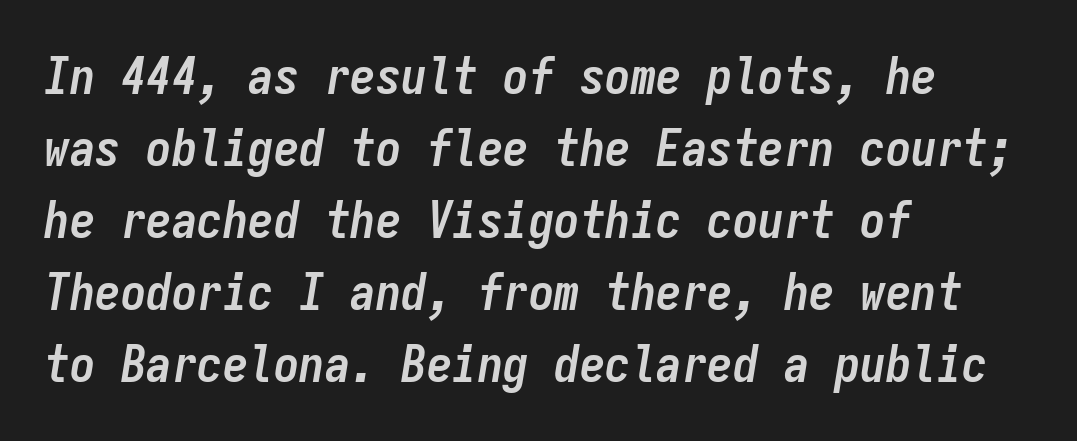
{"italic": "yes", "lean": "right", "slant_degrees": 9, "bold": "yes", "weight": "semibold", "width": "condensed", "stroke_contrast": "low", "x_height": "medium", "monospaced": "yes", "underline": "no", "align": "left", "line_spacing": "normal", "line_spacing_ratio": 1.41, "letter_spacing": "normal", "letter_spacing_em": 0.0, "glyph_px": 51}
